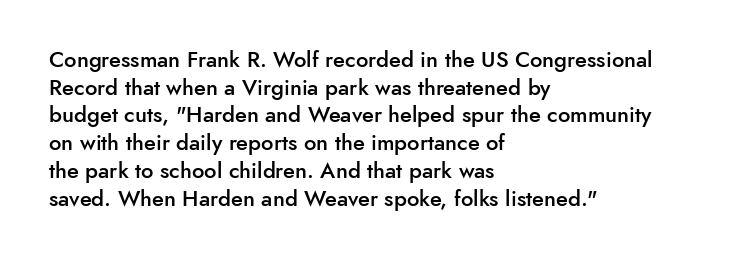
You can tell it's not italic because the verticals are truly vertical. Underlining? Definitely not there. Teacher's note: observe the even left margin — that is flush-left alignment. On the weight axis this lands at semibold, roughly 600.
